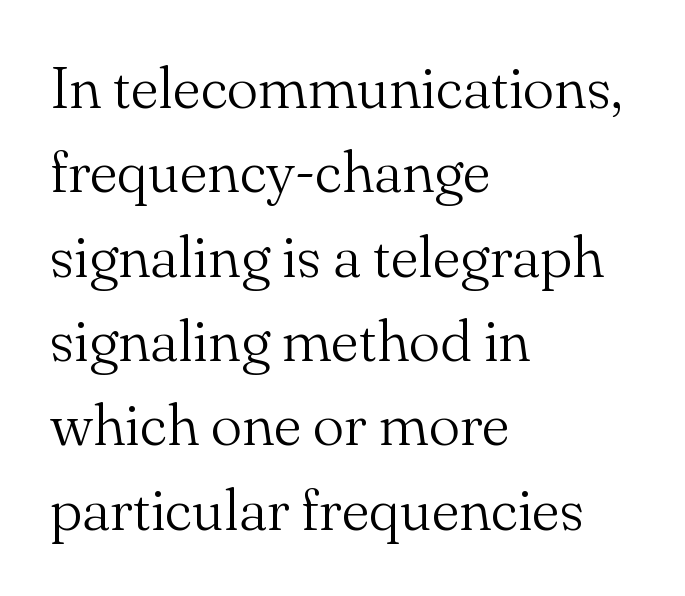
The image shows 59 px light serif type, upright; set left-aligned, normal line spacing (1.43x), normal letter spacing, not underlined; medium stroke contrast and a small x-height.
